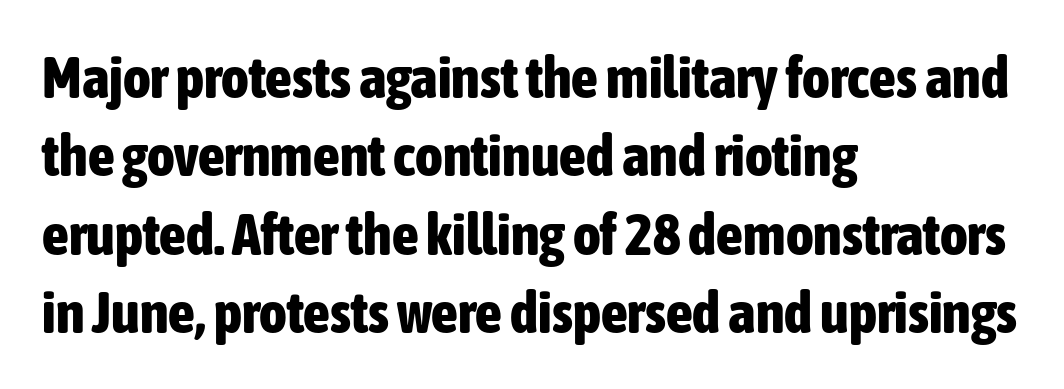
Do the characters align in a grid? No, the font is proportional. This is sans-serif lettering, the kind often seen on screens and signage. Every stem runs plumb, perpendicular to the baseline. There is no visible air inserted between adjacent glyphs. Typesetter's note: full bold, strokes at maximum text heaviness. Each line starts at the same left margin while the right side varies.
